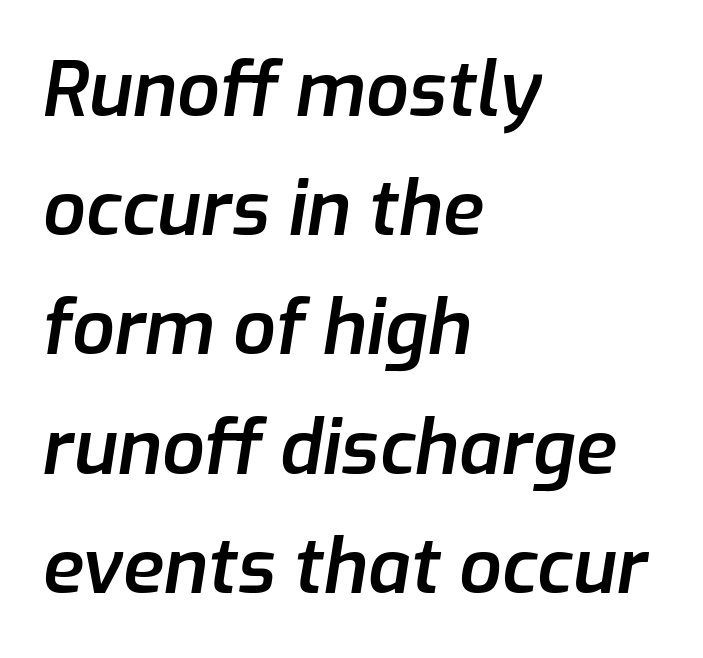
Q: Is the text bold? A: Semi-bold.
Q: Is the text italic (slanted)? A: Yes, it leans right by about 9 degrees.
Q: Is the text underlined? A: No.
Q: How is the paragraph aligned? A: Left-aligned.
Q: Is the spacing between letters normal or unusually wide? A: Normal.
Q: Is the spacing between lines tight, normal or loose? A: Normal.
Q: Width (condensed, normal, or wide)? A: Normal.
Q: Stroke contrast? A: Low.
Q: x-height? A: Medium.
Q: Monospaced? A: No.
